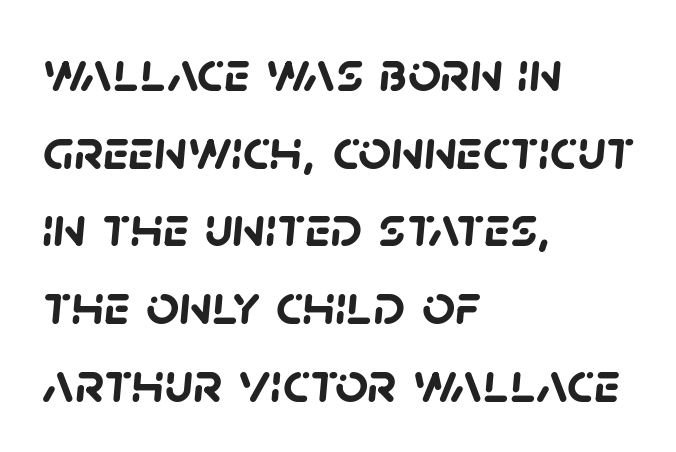
Q: Is the text bold? A: Yes.
Q: Is the typeface a serif or a sans-serif typeface? A: Sans-serif.
Q: Is the text underlined? A: No.
Q: How is the paragraph aligned? A: Left-aligned.
Q: Is the spacing between letters normal or unusually wide? A: Normal.
Q: Is the spacing between lines tight, normal or loose? A: Normal.
Q: Width (condensed, normal, or wide)? A: Normal.
Q: Stroke contrast? A: Low.
Q: x-height? A: Large.
Q: Monospaced? A: No.
